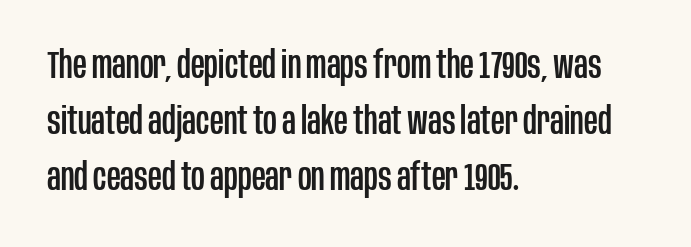
Do the characters align in a grid? No, the font is proportional. The letters carry no serifs — their stems end cleanly without finishing strokes. A bare baseline throughout the passage. The line texture is even and compact thanks to regular tracking.
